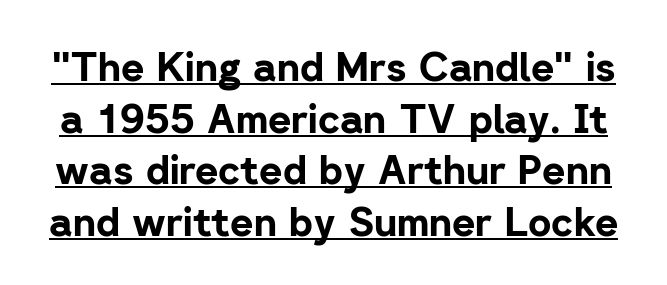
{"serif": "no", "italic": "no", "bold": "yes", "weight": "bold", "width": "normal", "stroke_contrast": "low", "x_height": "medium", "monospaced": "no", "underline": "yes", "line_spacing": "normal", "line_spacing_ratio": 1.29, "letter_spacing": "normal", "letter_spacing_em": 0.0, "glyph_px": 40}
